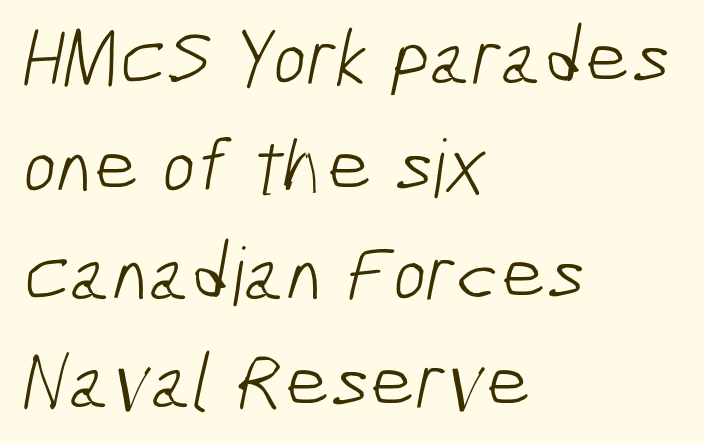
{"serif": "no", "bold": "no", "weight": "light", "width": "condensed", "stroke_contrast": "low", "x_height": "medium", "monospaced": "no", "underline": "no", "align": "left", "line_spacing": "normal", "line_spacing_ratio": 1.35, "letter_spacing": "normal", "letter_spacing_em": 0.0, "glyph_px": 80}
